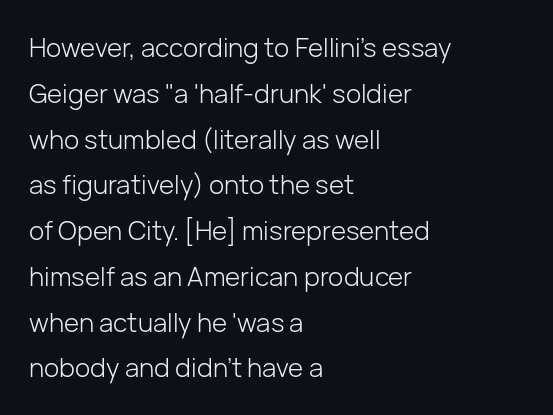
{"italic": "no", "bold": "no", "underline": "no", "align": "left", "line_spacing_ratio": 1.76, "letter_spacing": "normal", "letter_spacing_em": 0.0, "glyph_px": 26}
